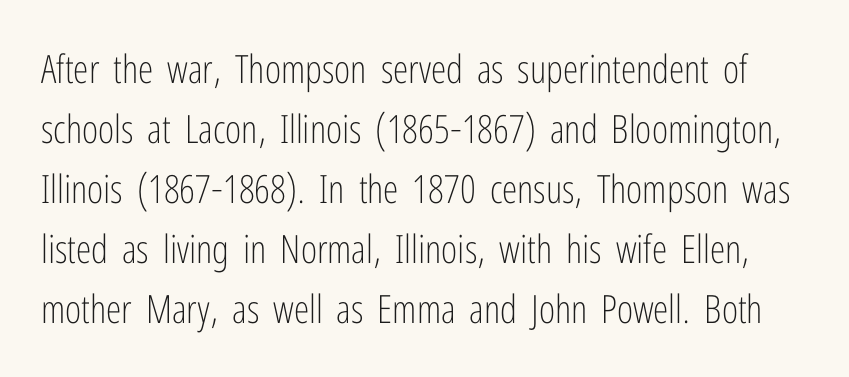
The image shows 39 px light, condensed sans-serif type, upright; set normal line spacing (1.54x), normal letter spacing, not underlined; low stroke contrast and a medium x-height.
